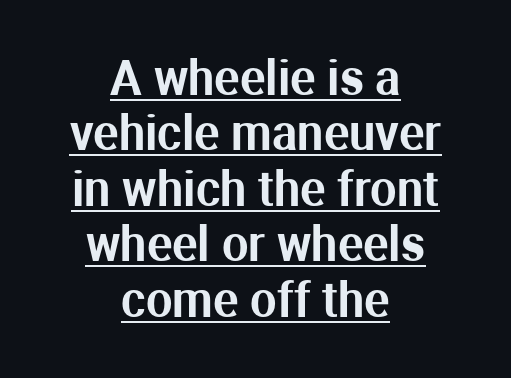
Q: Is the text italic (slanted)? A: No, it is upright.
Q: Is the typeface a serif or a sans-serif typeface? A: Sans-serif.
Q: Is the text underlined? A: Yes.
Q: How is the paragraph aligned? A: Centered.
Q: Is the spacing between letters normal or unusually wide? A: Normal.
Q: Width (condensed, normal, or wide)? A: Normal.
Q: Stroke contrast? A: Medium.
Q: x-height? A: Medium.
Q: Monospaced? A: No.
